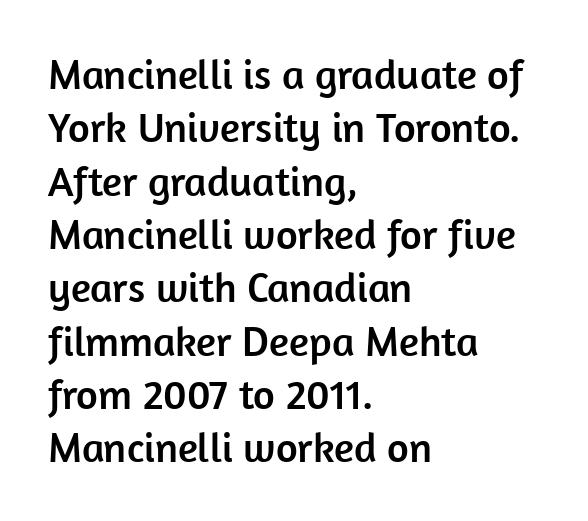
The designer left line spacing at the default. Letter spacing: default. Quick note: underline off. Notice how the stems are strictly vertical — no italics here. The passage shown is typed in a proportional face where columns would drift. The passage shown is typeset with a sans-serif family.
